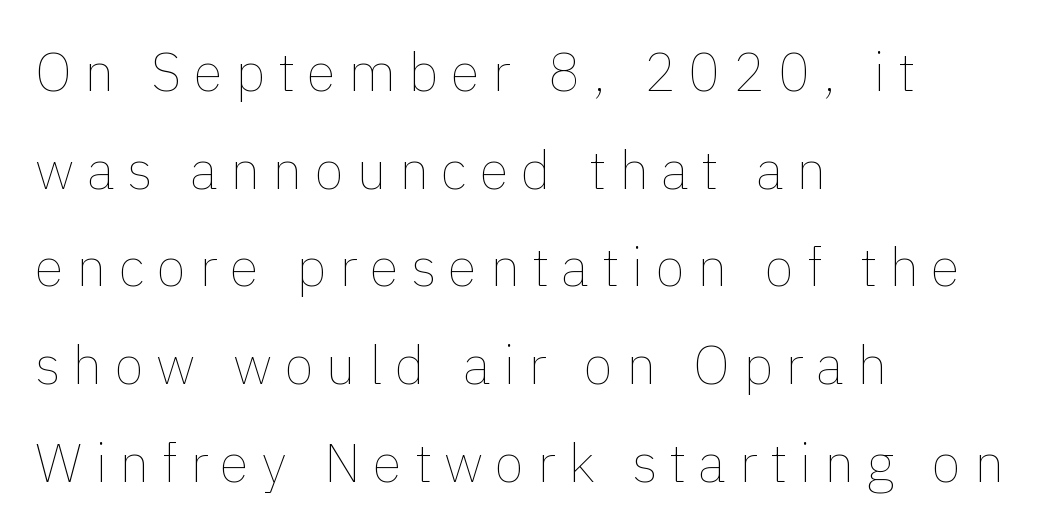
{"italic": "no", "bold": "no", "weight": "thin", "width": "normal", "x_height": "medium", "monospaced": "no", "underline": "no", "align": "left", "line_spacing_ratio": 1.81, "letter_spacing": "wide", "letter_spacing_em": 0.23, "glyph_px": 54}
